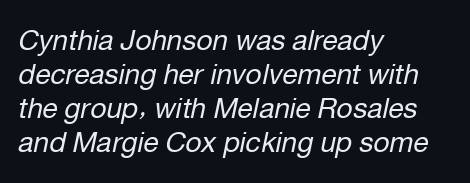
Summary of weight: not heavy and not bold. You could not count columns in this text — the font is proportionally spaced. Slanted lettering throughout. This sample uses plain, unmodified letter spacing. Visually the block forms a straight wall on the left and a jagged coastline on the right.
